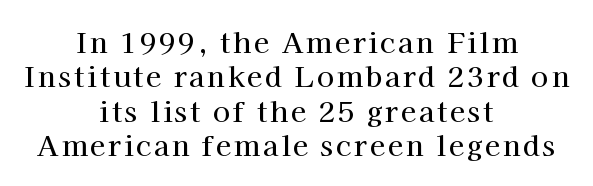
{"serif": "yes", "italic": "no", "width": "normal", "stroke_contrast": "high", "x_height": "medium", "monospaced": "no", "underline": "no", "align": "center", "line_spacing_ratio": 1.23, "glyph_px": 28}
